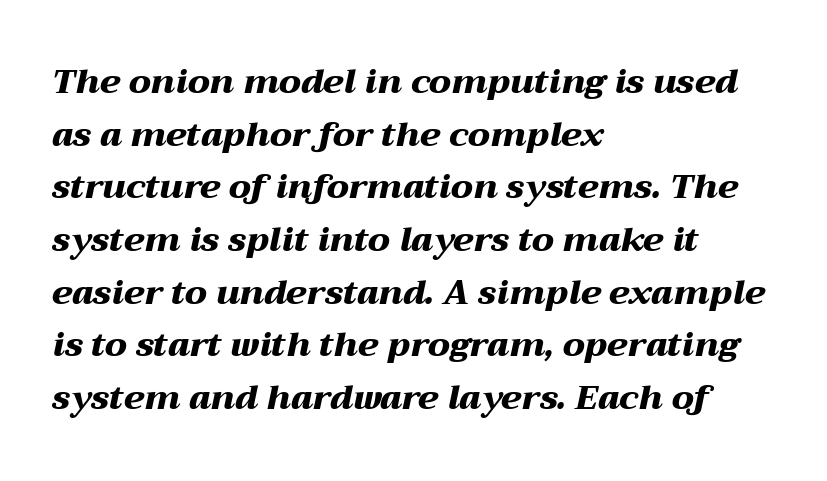
{"italic": "yes", "lean": "right", "slant_degrees": 12, "bold": "yes", "weight": "heavy", "width": "wide", "stroke_contrast": "medium", "x_height": "medium", "monospaced": "no", "underline": "no", "align": "left", "line_spacing": "normal", "line_spacing_ratio": 1.55, "letter_spacing": "normal", "letter_spacing_em": 0.0, "glyph_px": 34}
